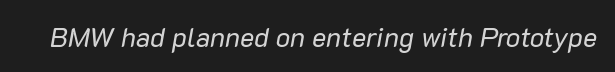
{"italic": "yes", "lean": "right", "slant_degrees": 10, "bold": "no", "underline": "no", "letter_spacing": "normal", "letter_spacing_em": 0.0, "glyph_px": 27}
